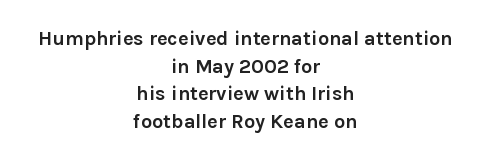
The image shows 20 px bold type, upright; set centered, normal line spacing (1.38x), normal letter spacing, not underlined.
